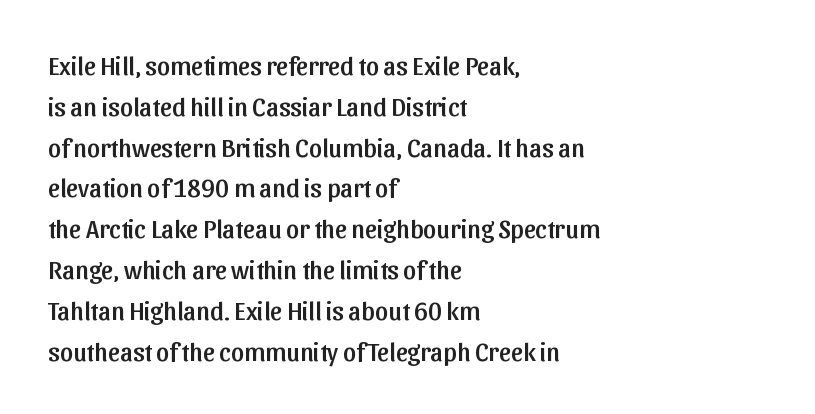
The image shows 26 px text type, upright; set left-aligned, normal line spacing (1.57x), normal letter spacing, not underlined.
